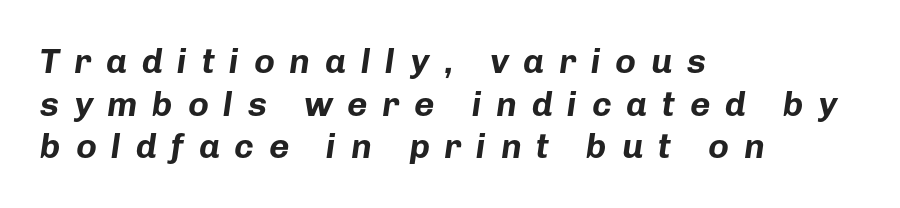
The image shows 35 px bold type, italic (leaning right); set left-aligned, line spacing 1.22x, unusually wide letter spacing (+0.42 em), not underlined; low stroke contrast and a medium x-height.
